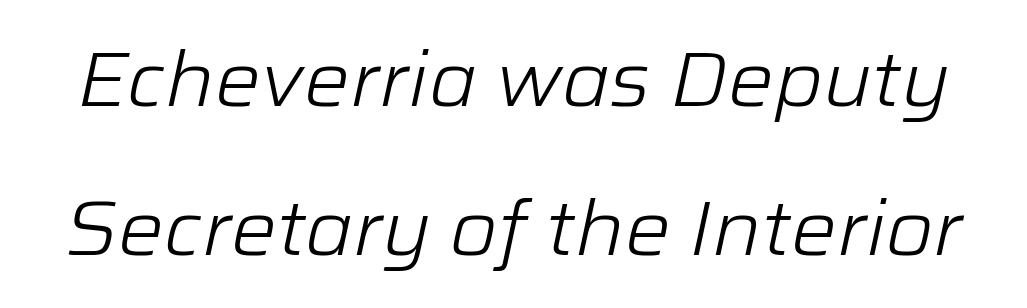
Q: Is the text bold? A: No.
Q: Is the text italic (slanted)? A: Yes, it leans right by about 12 degrees.
Q: Is the text underlined? A: No.
Q: Is the spacing between letters normal or unusually wide? A: Normal.
Q: Is the spacing between lines tight, normal or loose? A: Loose.
Q: Width (condensed, normal, or wide)? A: Normal.
Q: Stroke contrast? A: Low.
Q: x-height? A: Medium.
Q: Monospaced? A: No.
